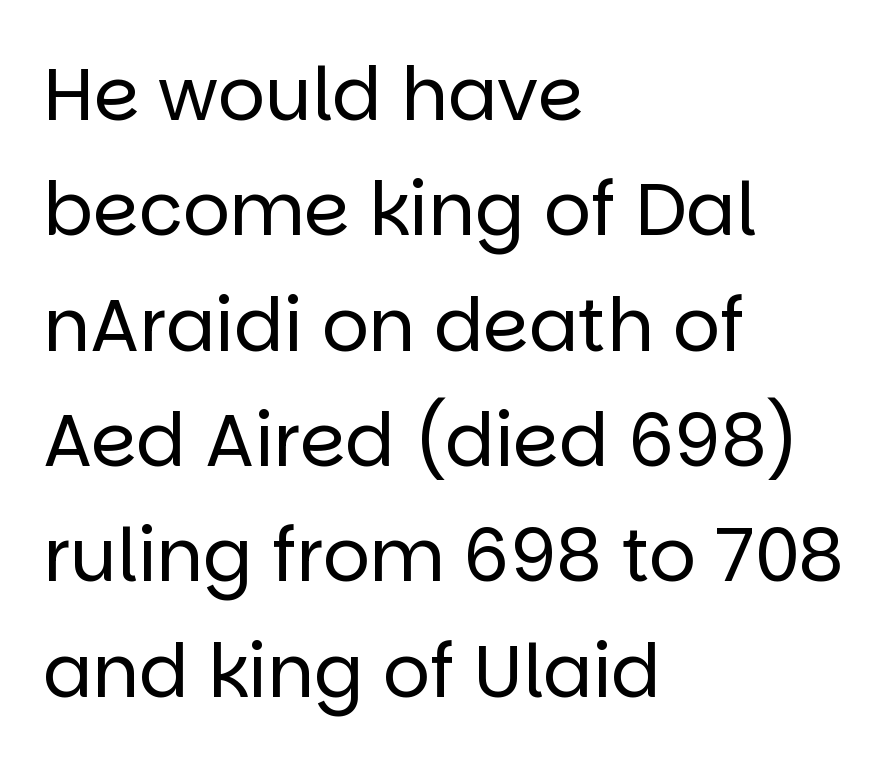
{"serif": "no", "italic": "no", "bold": "no", "weight": "regular", "width": "normal", "stroke_contrast": "low", "x_height": "large", "monospaced": "no", "underline": "no", "align": "left", "line_spacing": "normal", "line_spacing_ratio": 1.58, "letter_spacing": "normal", "letter_spacing_em": 0.0, "glyph_px": 73}
